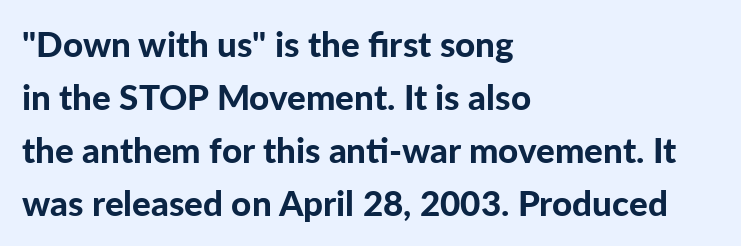
Q: Is the text bold? A: Yes.
Q: Is the text italic (slanted)? A: No, it is upright.
Q: Is the typeface a serif or a sans-serif typeface? A: Sans-serif.
Q: Is the text underlined? A: No.
Q: How is the paragraph aligned? A: Left-aligned.
Q: Is the spacing between letters normal or unusually wide? A: Normal.
Q: Is the spacing between lines tight, normal or loose? A: Normal.
Q: Width (condensed, normal, or wide)? A: Normal.
Q: Stroke contrast? A: Low.
Q: x-height? A: Medium.
Q: Monospaced? A: No.
